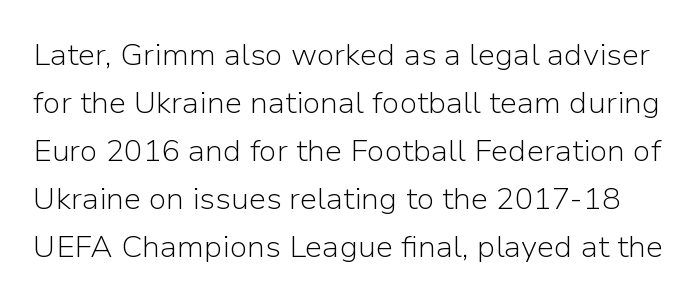
Heft: none added — not bold. Every character sits straight up, as roman type does. The face used here is proportionally spaced, like ordinary book or web type. Tracking value appears to be zero — textbook default spacing. Serifs: no, the terminals of the letterforms are clean.
